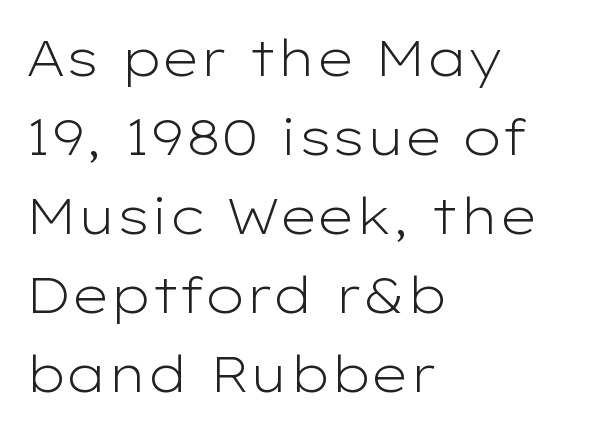
Q: Is the text bold? A: No.
Q: Is the text italic (slanted)? A: No, it is upright.
Q: Is the typeface a serif or a sans-serif typeface? A: Sans-serif.
Q: Is the text underlined? A: No.
Q: How is the paragraph aligned? A: Left-aligned.
Q: Is the spacing between letters normal or unusually wide? A: Normal.
Q: Is the spacing between lines tight, normal or loose? A: Normal.
Q: Width (condensed, normal, or wide)? A: Wide.
Q: Stroke contrast? A: Low.
Q: x-height? A: Medium.
Q: Monospaced? A: No.
